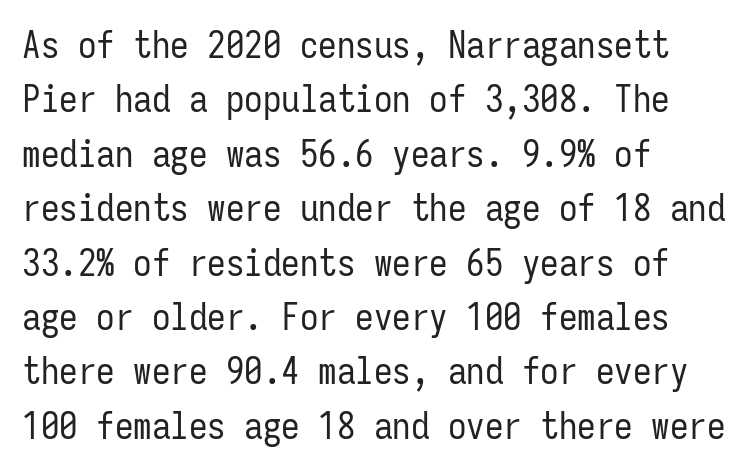
The image shows 37 px regular-weight, condensed sans-serif type, upright, monospaced; set left-aligned, normal line spacing (1.47x), normal letter spacing, not underlined; low stroke contrast and a medium x-height.
